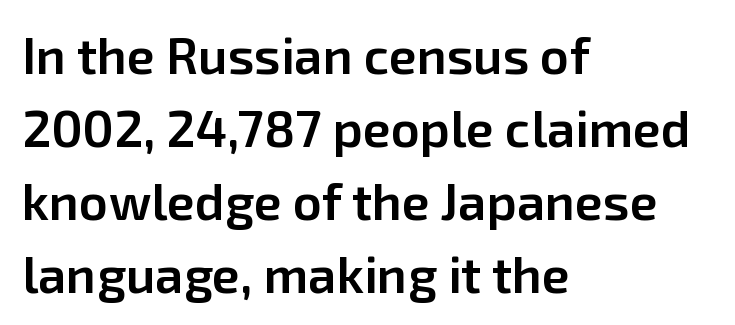
Q: Is the text bold? A: Semi-bold.
Q: Is the text italic (slanted)? A: No, it is upright.
Q: Is the typeface a serif or a sans-serif typeface? A: Sans-serif.
Q: Is the text underlined? A: No.
Q: How is the paragraph aligned? A: Left-aligned.
Q: Is the spacing between letters normal or unusually wide? A: Normal.
Q: Is the spacing between lines tight, normal or loose? A: Normal.
Q: Width (condensed, normal, or wide)? A: Normal.
Q: Stroke contrast? A: Low.
Q: x-height? A: Medium.
Q: Monospaced? A: No.
